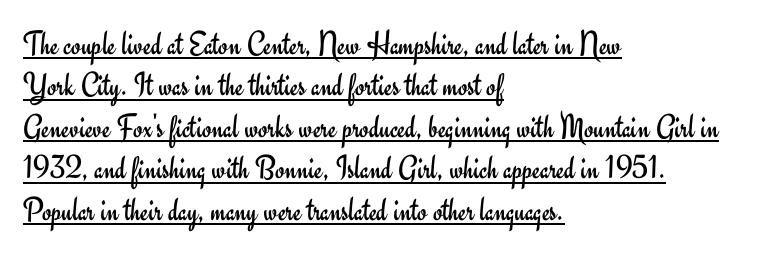
{"serif": "no", "bold": "no", "weight": "regular", "width": "normal", "stroke_contrast": "low", "x_height": "small", "monospaced": "no", "underline": "yes", "align": "left", "line_spacing_ratio": 1.22, "letter_spacing": "normal", "letter_spacing_em": 0.0, "glyph_px": 34}
